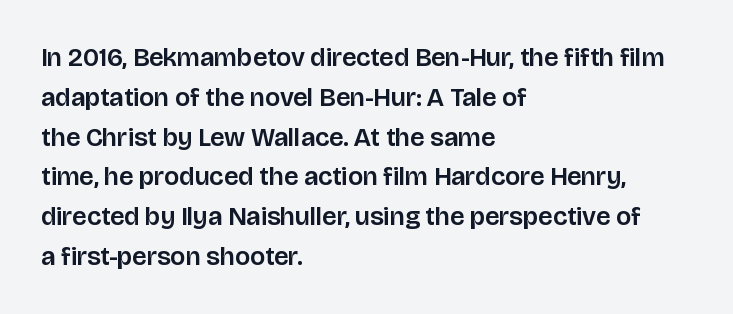
How would I describe the line gaps? Plain and ordinary. Does extra space separate the letters? No, they use regular spacing. These lines stack with their left ends in a neat column. Underlining? Definitely not there. Quick note: not italic, upright.
